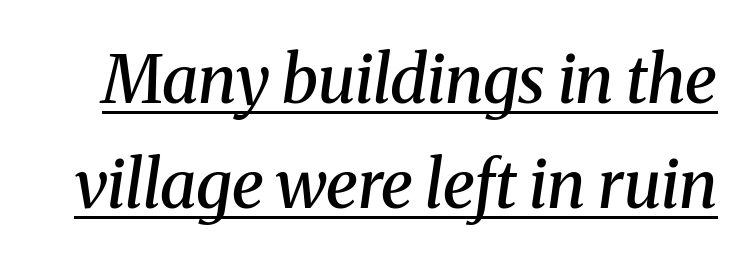
The image shows 66 px semibold serif type, italic (leaning right); set normal line spacing (1.59x), normal letter spacing, underlined; medium stroke contrast and a medium x-height.
